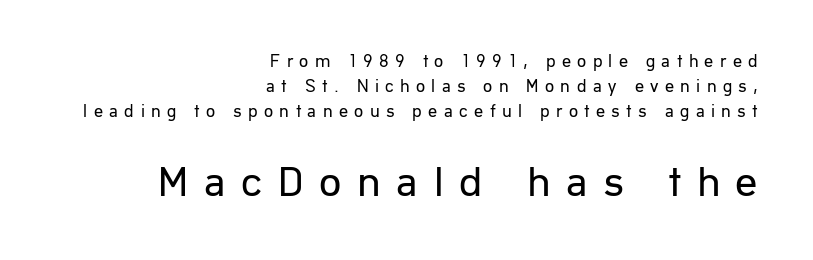
The image shows 44 px regular-weight sans-serif type, upright; set right-aligned, normal line spacing (1.4x), unusually wide letter spacing (+0.35 em), not underlined; the second (bottom) block is 2.44x larger; low stroke contrast and a medium x-height.
